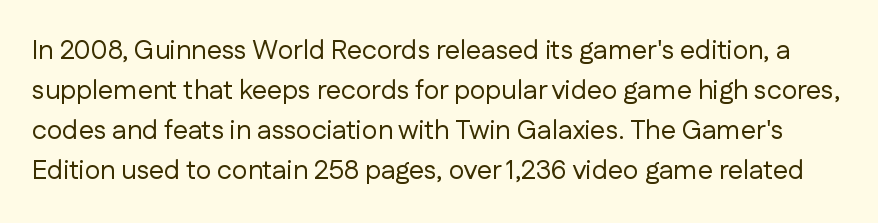
{"italic": "no", "bold": "no", "underline": "no", "line_spacing": "normal", "line_spacing_ratio": 1.48, "letter_spacing": "normal", "letter_spacing_em": 0.0, "glyph_px": 27}
